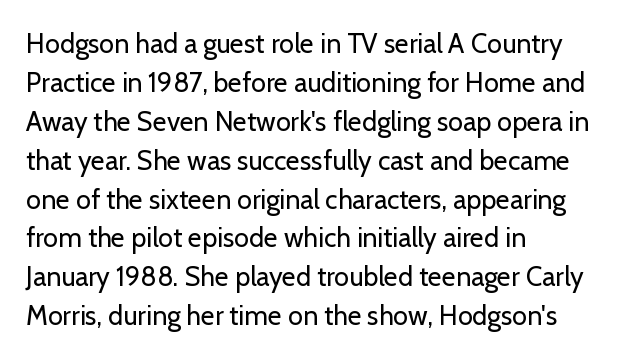
Nothing heavy about these letters — not bold at all. The block of text has a typical density, with ordinary space between rows. Posture: straight, roman, zero tilt. Quick note: underline off. The letterforms sit shoulder to shoulder at normal distance.
